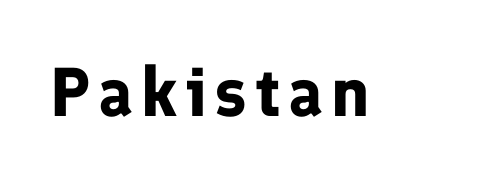
Grotesque or geometric, the face here clearly has no serifs. Has an underline been added? It has not. Stroke thickness is high; the sample reads as a true bold. Tall strokes in this sample are plumb rather than angled.
